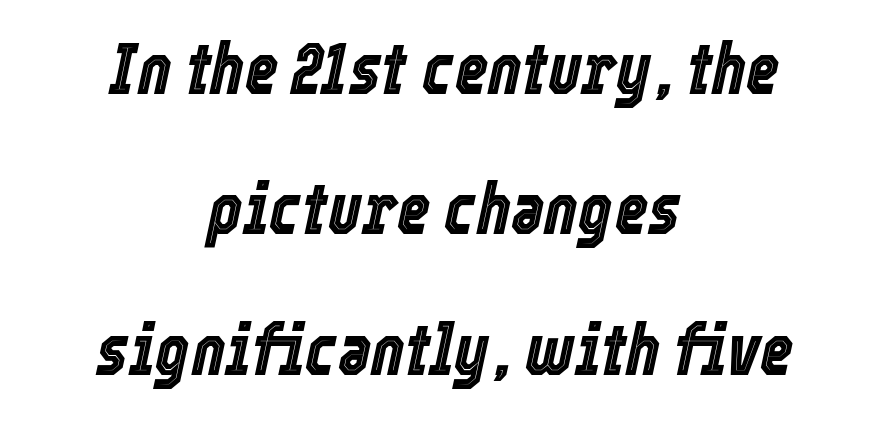
Q: Is the text italic (slanted)? A: Yes, it leans right by about 12 degrees.
Q: Is the text underlined? A: No.
Q: How is the paragraph aligned? A: Centered.
Q: Is the spacing between letters normal or unusually wide? A: Normal.
Q: Is the spacing between lines tight, normal or loose? A: Loose.
Q: Width (condensed, normal, or wide)? A: Condensed.
Q: x-height? A: Medium.
Q: Monospaced? A: No.
